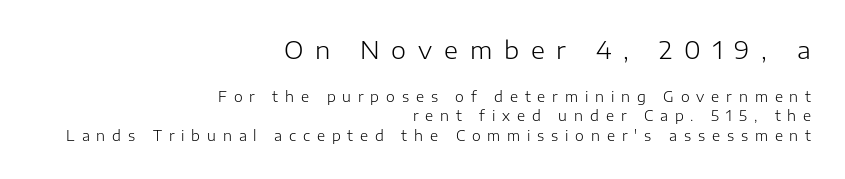
The image shows 24 px text type, upright; set right-aligned, normal line spacing (1.4x), unusually wide letter spacing (+0.49 em), not underlined; the first (top) block is 1.71x larger.
